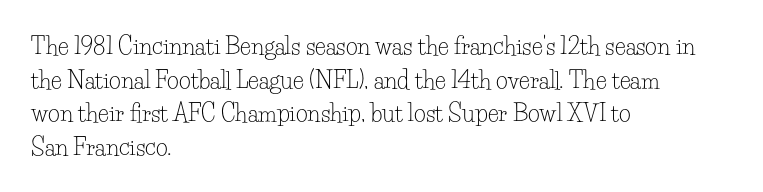
What stands out about the letter spacing? Nothing — it is the standard amount. Type without underlining. You can tell it's not italic because the verticals are truly vertical. Is there much room between lines? A standard amount, neither cramped nor airy.
